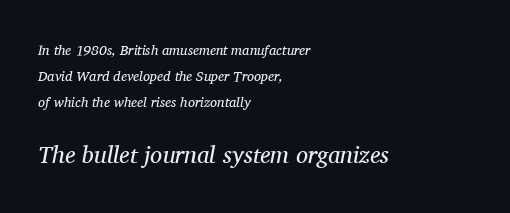
The image shows 24 px text type, italic (leaning right); set left-aligned, line spacing 1.84x, normal letter spacing, not underlined; the second (bottom) block is 1.71x larger.
